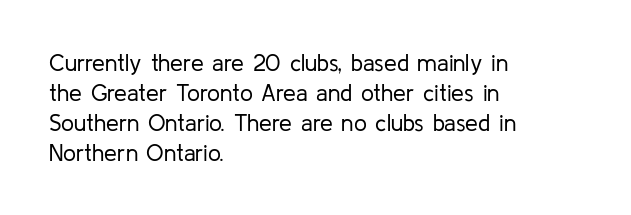
The lines are quadded left. The font sits on the lighter half of the weight spectrum, regular included. Tracking here is standard; glyphs follow each other at the usual distance. Italic? Not at all — the glyphs are vertical. Rule under the text: the space is simply empty.
